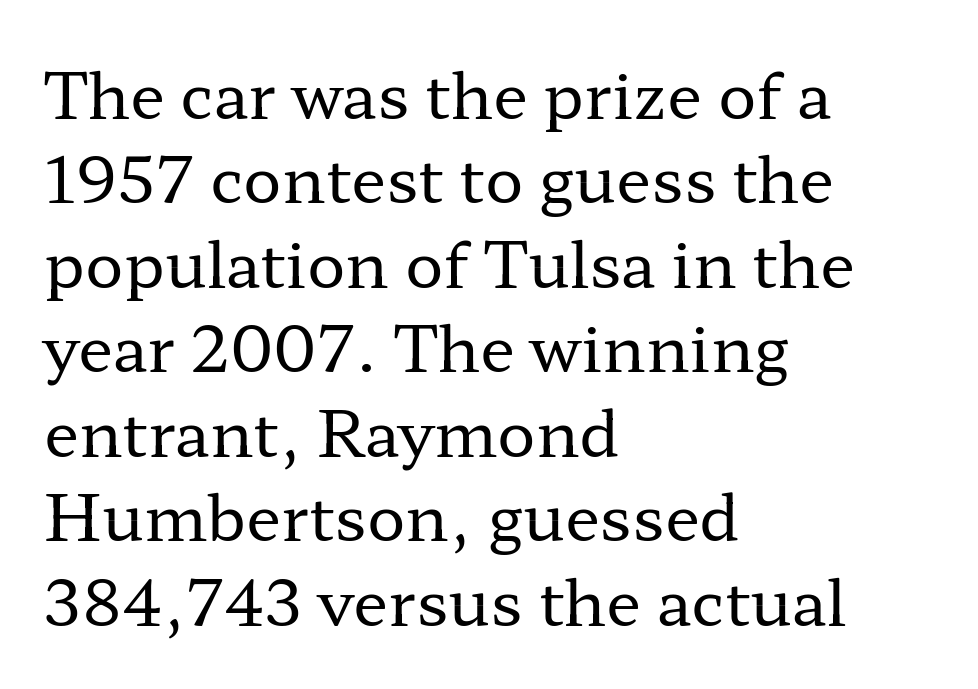
{"serif": "yes", "italic": "no", "bold": "no", "weight": "regular", "width": "wide", "stroke_contrast": "low", "x_height": "medium", "monospaced": "no", "underline": "no", "align": "left", "line_spacing": "normal", "line_spacing_ratio": 1.32, "letter_spacing": "normal", "letter_spacing_em": 0.0, "glyph_px": 64}
